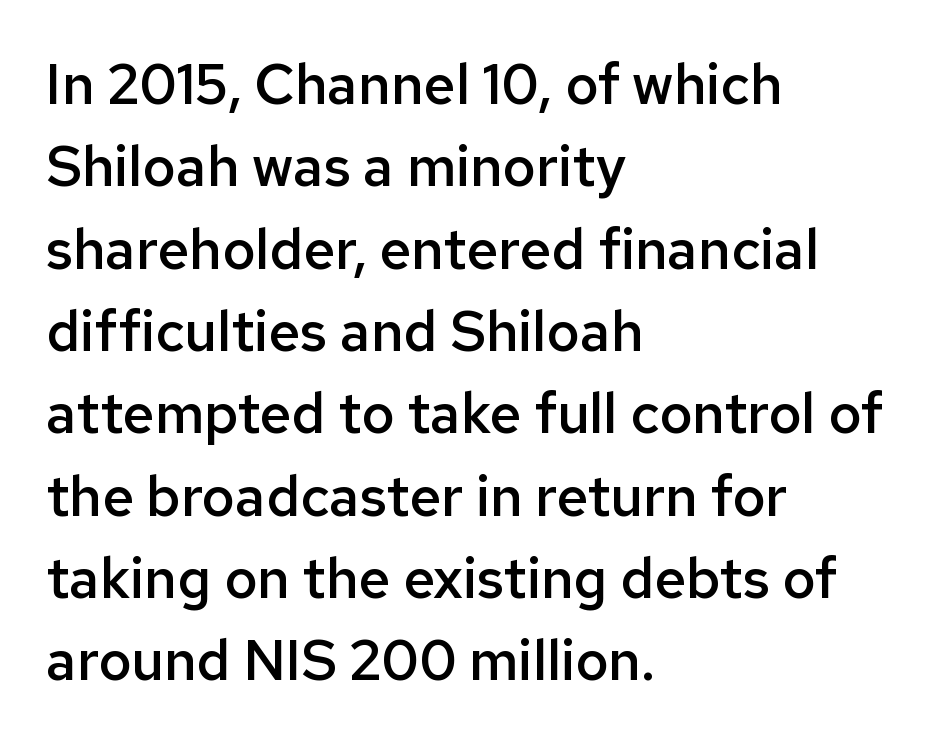
{"serif": "no", "italic": "no", "bold": "semi", "weight": "semibold", "width": "normal", "stroke_contrast": "low", "x_height": "medium", "monospaced": "no", "underline": "no", "align": "left", "line_spacing": "normal", "line_spacing_ratio": 1.47, "letter_spacing": "normal", "letter_spacing_em": 0.0, "glyph_px": 56}
